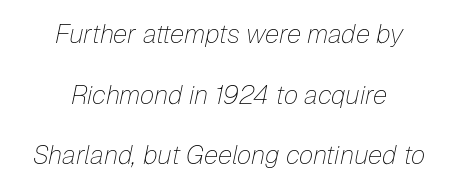
The image shows 26 px text type, italic (leaning right); set centered, loose line spacing (2.33x), normal letter spacing, not underlined.
